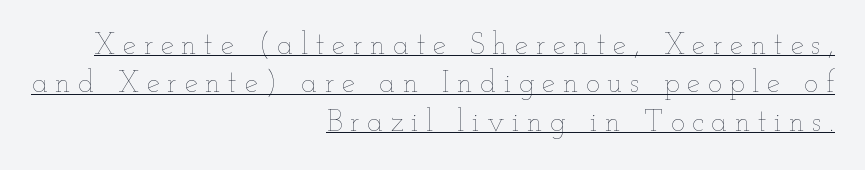
Ascenders rise straight up at ninety degrees. These lines sit exactly where default settings would place them. Is the block centered? No — it sits flush against the right margin. Each letter keeps its own natural width here, so spacing adapts to shape. No chunkiness to these letters — they're not bold.
